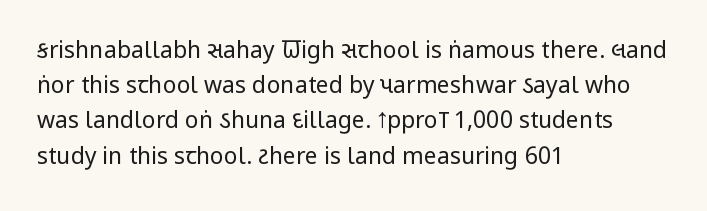
The image shows 23 px text type, upright; set left-aligned, normal line spacing (1.53x), normal letter spacing, not underlined.
